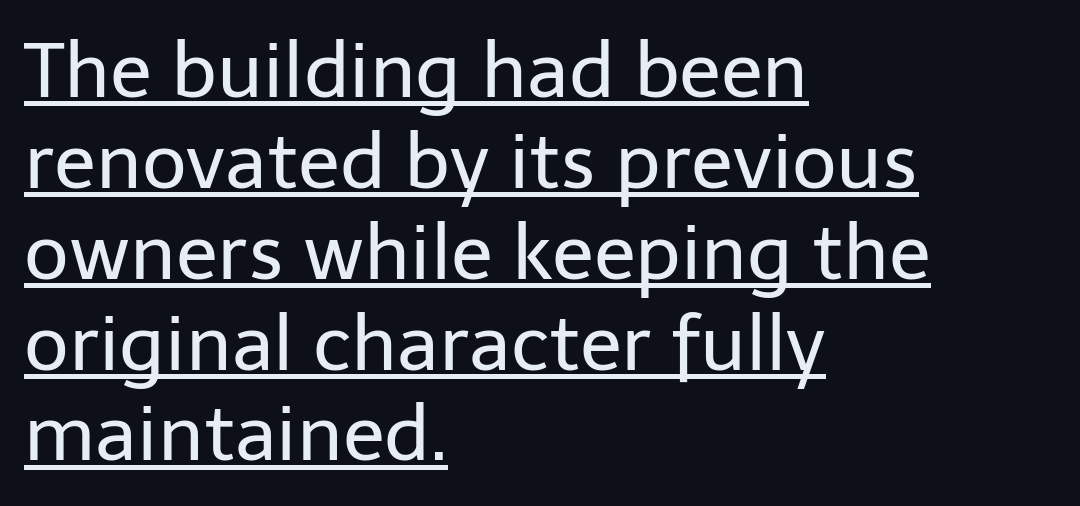
Q: Is the text bold? A: No.
Q: Is the text italic (slanted)? A: No, it is upright.
Q: Is the typeface a serif or a sans-serif typeface? A: Sans-serif.
Q: Is the text underlined? A: Yes.
Q: How is the paragraph aligned? A: Left-aligned.
Q: Is the spacing between letters normal or unusually wide? A: Normal.
Q: Width (condensed, normal, or wide)? A: Normal.
Q: Stroke contrast? A: Low.
Q: x-height? A: Medium.
Q: Monospaced? A: No.
